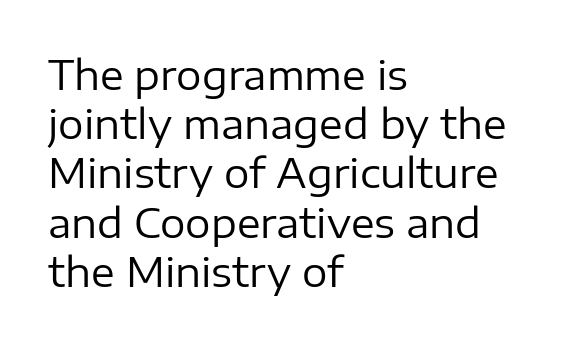
The image shows 40 px regular-weight sans-serif type, upright; set left-aligned, line spacing 1.23x, normal letter spacing, not underlined; low stroke contrast and a medium x-height.
